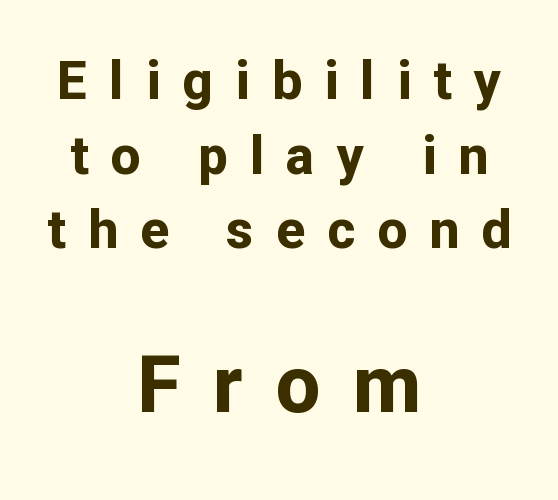
Q: Is the text bold? A: Yes.
Q: Is the text italic (slanted)? A: No, it is upright.
Q: Is the typeface a serif or a sans-serif typeface? A: Sans-serif.
Q: Is the text underlined? A: No.
Q: How is the paragraph aligned? A: Centered.
Q: Is the spacing between letters normal or unusually wide? A: Unusually wide.
Q: Is the spacing between lines tight, normal or loose? A: Normal.
Q: Which block of text is set in a larger size, the first (top) or the second (bottom)? A: The second (bottom) one.
Q: Width (condensed, normal, or wide)? A: Normal.
Q: Stroke contrast? A: Low.
Q: x-height? A: Medium.
Q: Monospaced? A: No.
